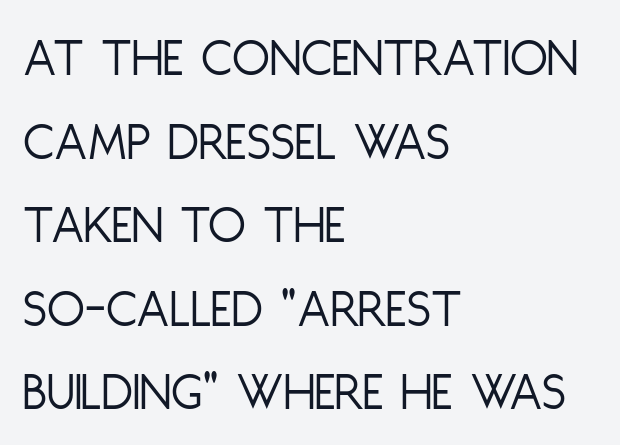
{"serif": "no", "italic": "no", "bold": "no", "weight": "light", "width": "condensed", "stroke_contrast": "low", "x_height": "large", "monospaced": "no", "underline": "no", "align": "left", "line_spacing": "normal", "line_spacing_ratio": 1.52, "letter_spacing": "normal", "letter_spacing_em": 0.0, "glyph_px": 55}
